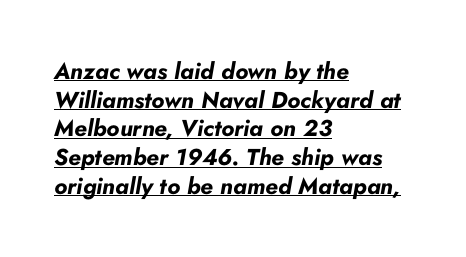
The image shows 23 px bold type, italic (leaning right); set left-aligned, normal line spacing (1.25x), normal letter spacing, underlined.
